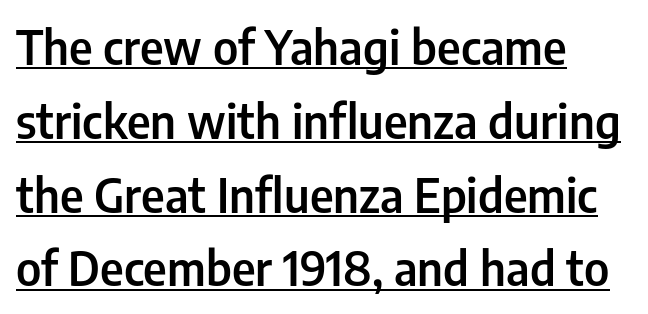
Posture: upright roman. The letters advance in unequal steps, a hallmark of proportional type. Descenders here cross a horizontal rule under the line. Compared with an ordinary text face, these strokes are moderately heavier — a semibold. The text was rendered using a sans face with plain stroke endings. Interline gaps are of average width in this sample.
